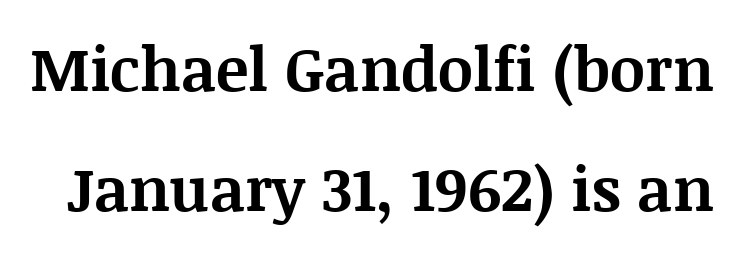
The image shows 61 px bold serif type, upright; set loose line spacing (1.96x), normal letter spacing, not underlined; medium stroke contrast and a large x-height.
